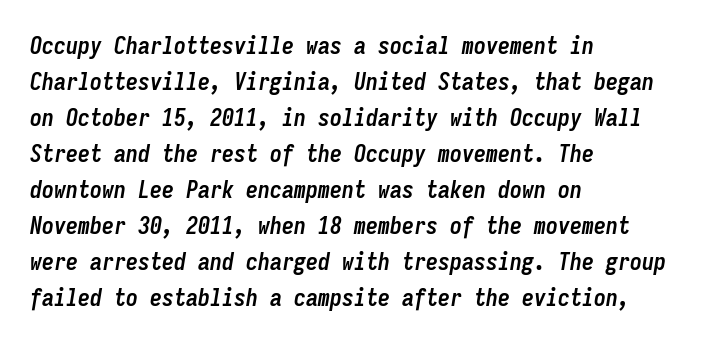
Posture: slanted. Underlining? Definitely not there. Every letter is thick-stroked: bold, no question. Honestly, the row spacing looks completely unremarkable. Horizontal alignment here is leftward, the default for most running prose. How are the letters spaced? Ordinarily, with no added tracking.
